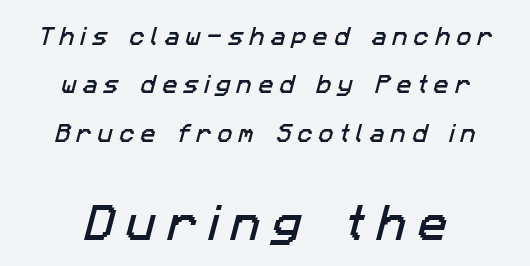
{"serif": "no", "width": "normal", "stroke_contrast": "low", "x_height": "medium", "monospaced": "no", "underline": "no", "line_spacing": "loose", "line_spacing_ratio": 2.42, "letter_spacing": "wide", "letter_spacing_em": 0.31, "larger_block": "second", "size_ratio": 1.95, "glyph_px": 39}
